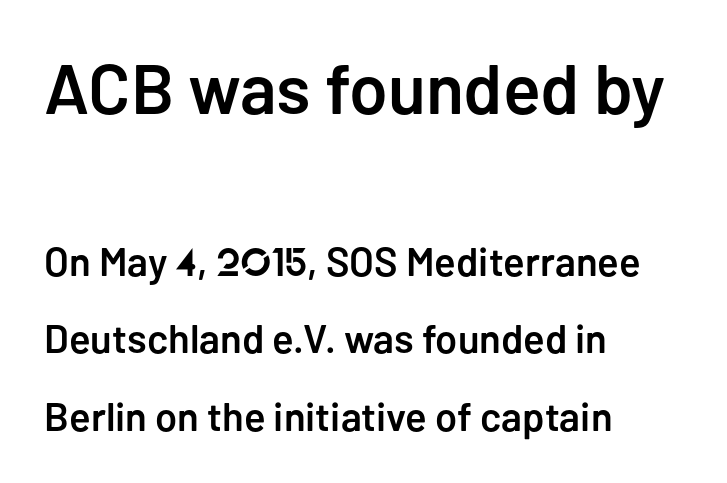
A typesetter would call this proportional, since set widths differ per character. All the whitespace from short lines collects on the right. A student would notice the top passage is typeset larger than what follows. This block would shrink considerably if given ordinary leading; it's expanded now. Anything drawn beneath the words? Only blank space.
